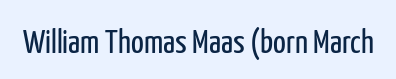
Does the type have serifs? No, each stem ends abruptly. This sample has the flowing, uneven cadence of proportional lettering. Nobody drew a line under any word here. A roman cut, with each character standing at attention.
